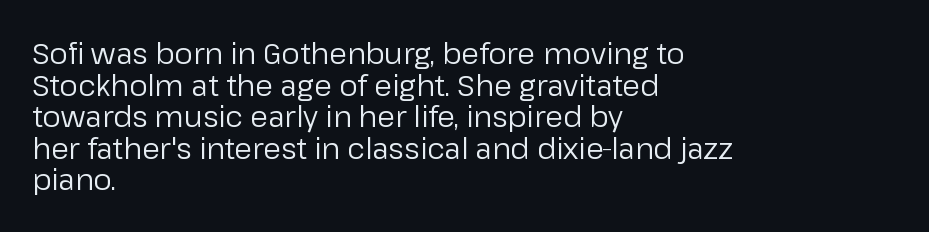
The image shows 29 px regular-weight sans-serif type, upright; set left-aligned, tight line spacing (1.09x), normal letter spacing, not underlined; low stroke contrast and a medium x-height.
